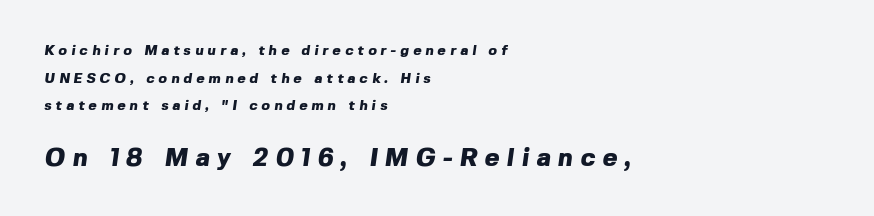
{"bold": "yes", "underline": "no", "align": "left", "line_spacing": "loose", "line_spacing_ratio": 1.98, "letter_spacing": "wide", "letter_spacing_em": 0.3, "larger_block": "second", "size_ratio": 1.79, "glyph_px": 25}
